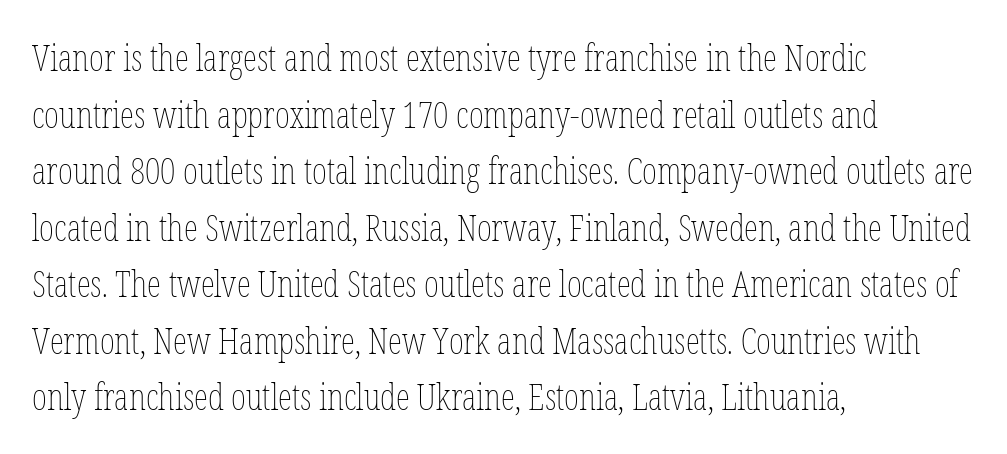
The type sits square on the baseline with zero lean. Is this a fixed-width face? No — the glyphs have proportional, varying widths. Default kerning and tracking; the words read as compact shapes. Left-aligned paragraph, ragged on the right. Each row of text sits above clean, open space. The lines sit at an ordinary, default distance from one another.
